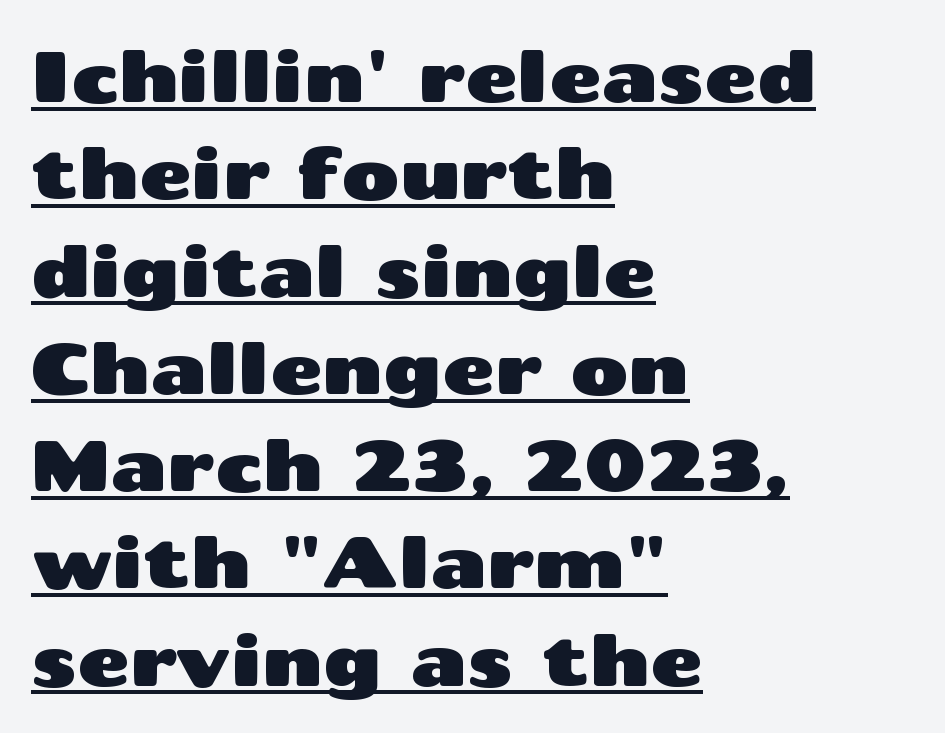
{"serif": "no", "italic": "no", "width": "wide", "stroke_contrast": "medium", "x_height": "medium", "monospaced": "no", "underline": "yes", "align": "left", "line_spacing": "normal", "line_spacing_ratio": 1.37, "letter_spacing": "normal", "letter_spacing_em": 0.0, "glyph_px": 71}
